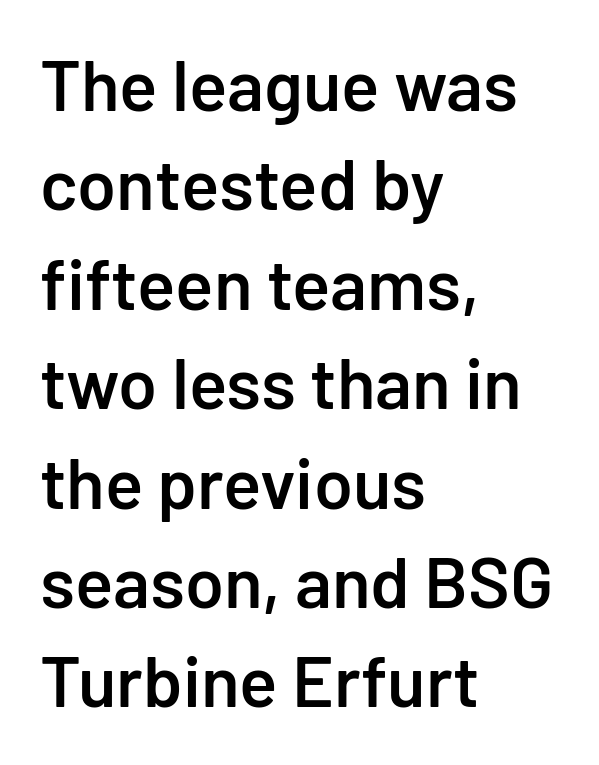
The image shows 71 px semibold sans-serif type, upright; set left-aligned, normal line spacing (1.4x), normal letter spacing, not underlined; low stroke contrast and a medium x-height.
